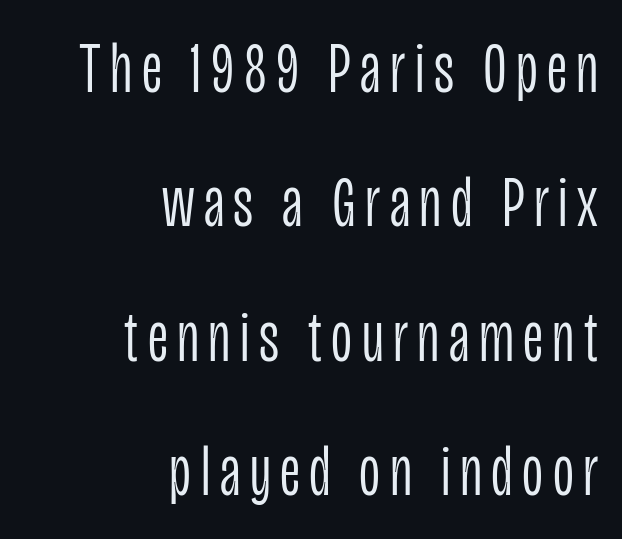
The cut favours lightness, reaching ordinary text weight at its darkest. The rendering uses natural spacing where letterforms have individual widths. Alignment: flush right. Italic? Not at all — the glyphs are vertical. Beneath every word, the page is bare. The passage shown is typeset with a sans-serif family.
